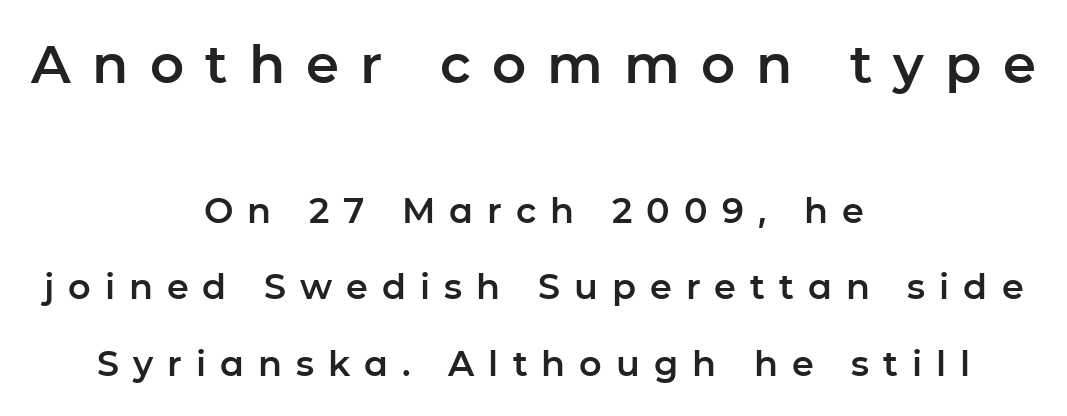
No italicization has been applied; the sample stays upright. The rendering inserts visible extra space after every character. Each letter keeps its own natural width here, so spacing adapts to shape. Note: no serifs on the glyphs. Which of the two is more prominent by size? The first, at the top.
